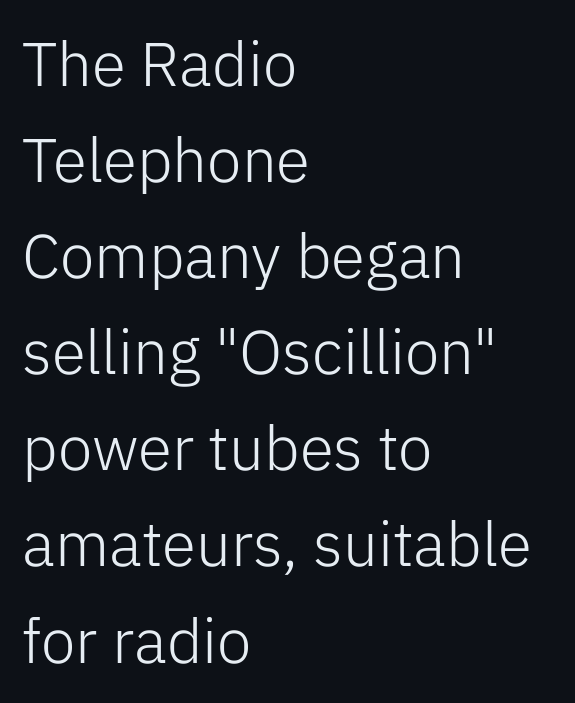
The compositor pushed each line to the left boundary. The rendering uses natural spacing where letterforms have individual widths. One glance says typical: line gaps are just what's usual. No extra tracking has been applied to these lines.
